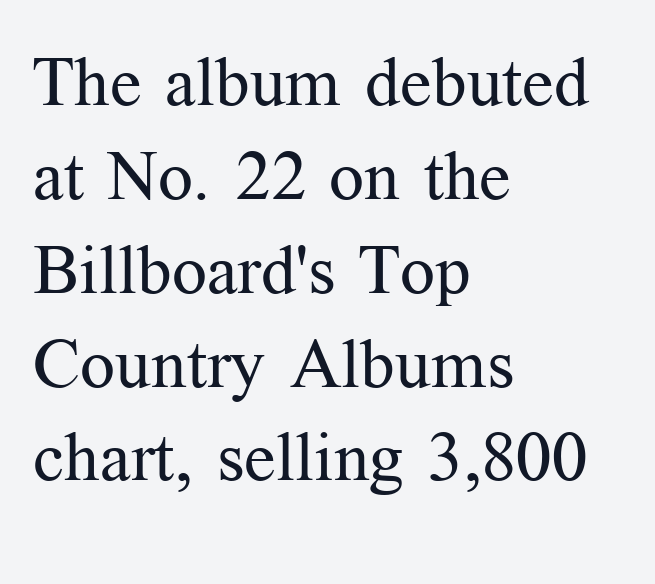
Words appear dense and cohesive because spacing is normal. A clean baseline with only descenders dipping below it. Stems here are at most as thick as an everyday book face. Teacher's note: observe the even left margin — that is flush-left alignment. The typography opts for an upright posture over an oblique one. Regarding serifs, this sample has them.
